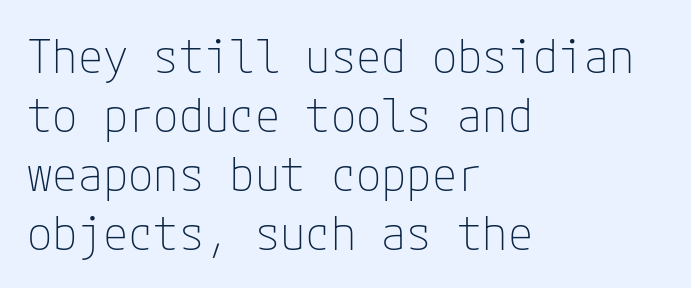
Words float on clear page, feet unadorned. The horizontal fit of the characters is conventional and even. The font sits on the lighter half of the weight spectrum, regular included. The letters carry no serifs — their stems end cleanly without finishing strokes. A normal amount of white space separates one row of letters from the next. Vertical strokes here are truly vertical.
